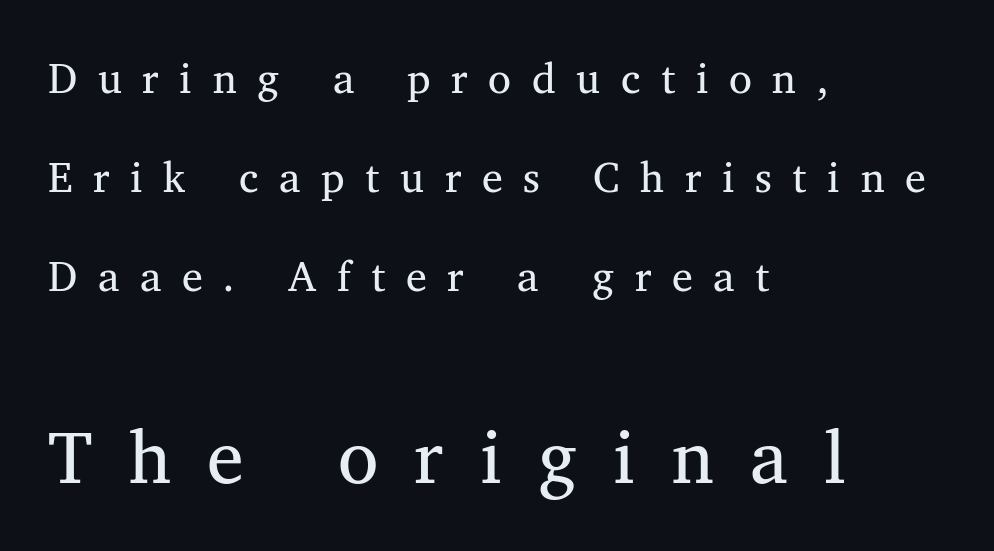
{"serif": "yes", "italic": "no", "bold": "no", "weight": "regular", "width": "normal", "stroke_contrast": "medium", "x_height": "medium", "monospaced": "no", "underline": "no", "align": "left", "line_spacing": "loose", "line_spacing_ratio": 2.36, "letter_spacing": "wide", "letter_spacing_em": 0.49, "larger_block": "second", "size_ratio": 1.76, "glyph_px": 74}
